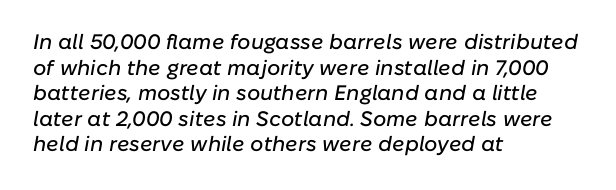
The image shows 21 px text type, italic (leaning right); set left-aligned, line spacing 1.22x, normal letter spacing, not underlined.
